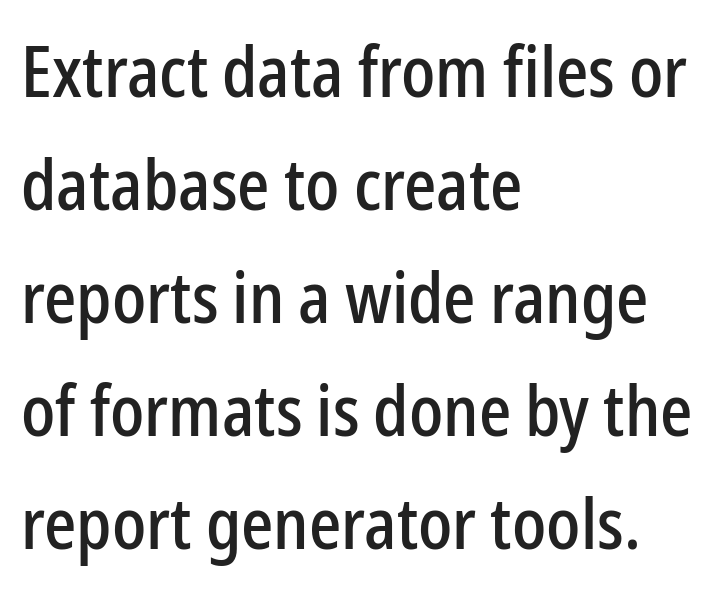
The image shows 71 px condensed sans-serif type, upright; set left-aligned, normal line spacing (1.59x), normal letter spacing, not underlined; low stroke contrast and a medium x-height.
